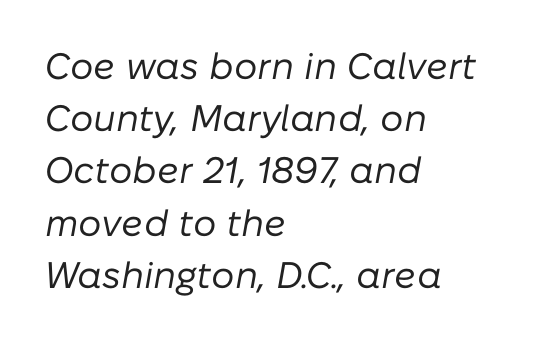
The image shows 37 px regular-weight type, italic (leaning right); set left-aligned, normal line spacing (1.41x), normal letter spacing, not underlined; low stroke contrast and a medium x-height.
